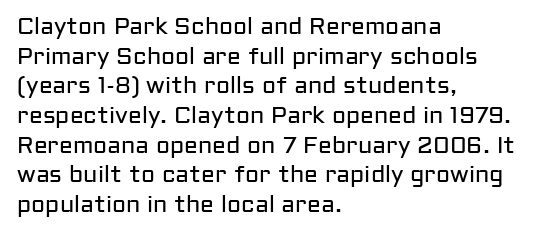
{"italic": "no", "bold": "no", "underline": "no", "align": "left", "line_spacing": "normal", "line_spacing_ratio": 1.29, "letter_spacing": "normal", "letter_spacing_em": 0.0, "glyph_px": 23}
